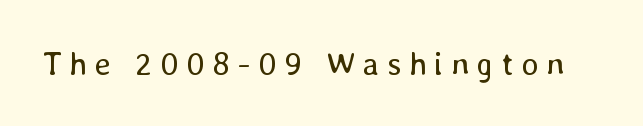
Q: Is the text bold? A: No.
Q: Is the text italic (slanted)? A: No, it is upright.
Q: Is the text underlined? A: No.
Q: Is the spacing between letters normal or unusually wide? A: Unusually wide.
Q: Width (condensed, normal, or wide)? A: Normal.
Q: Stroke contrast? A: Low.
Q: x-height? A: Medium.
Q: Monospaced? A: No.
